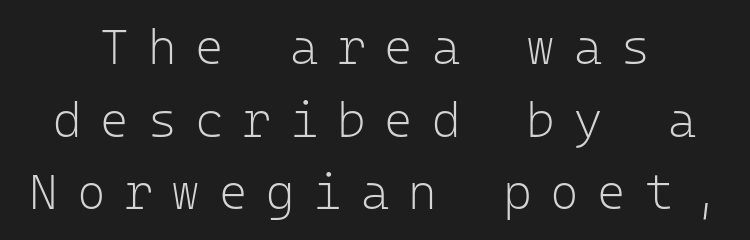
The gap between lines stays unmarked. This rendering uses center alignment, leaving both contours irregular but symmetric. Rendered with straight, roman letterforms. Does the type have serifs? No, each stem ends abruptly. No heavy texture on the line: the type isn't bold.
